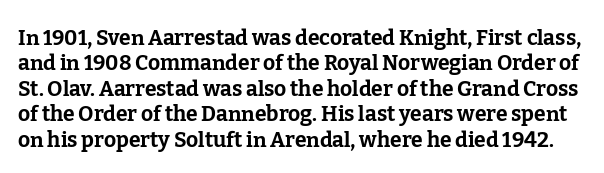
A typesetter would call this zero additional tracking. The lettering stays uniformly vertical, giving the passage a roman look. Lines of text with bare space underneath. Caption: bold face, heavy strokes.
